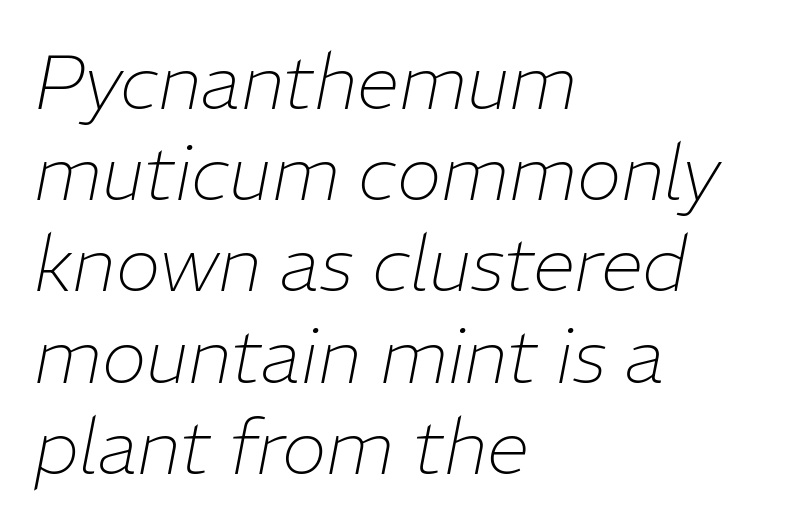
Varying glyph widths throughout — classic text-font behaviour. Short and long lines alike share a common starting point at left. There's an unmistakable incline to the writing here. Standard letterfit; no display-style spreading of the glyphs. A bare baseline throughout the passage.
